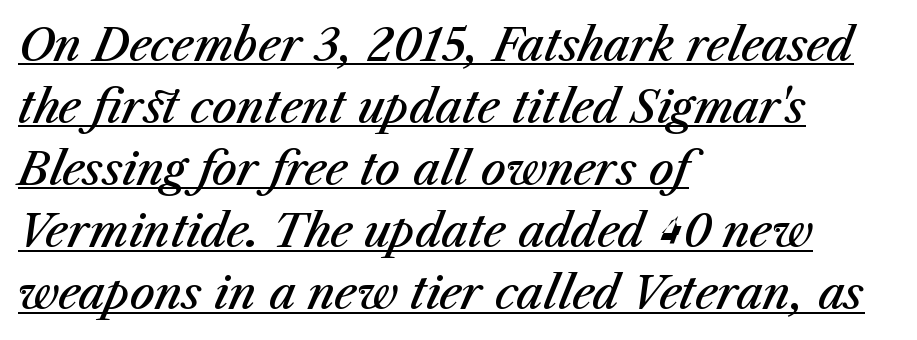
Observe the ordinary spacing: letters are neighbours, not strangers. The words here are underlined. An italicized treatment has been applied to the whole sample. Line spacing here is normal. The passage shown is typed in a proportional face where columns would drift.
